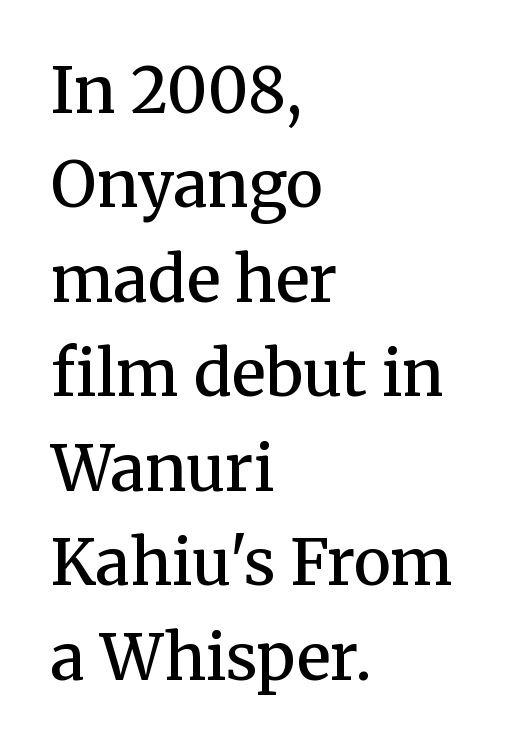
Q: Is the text bold? A: Semi-bold.
Q: Is the text italic (slanted)? A: No, it is upright.
Q: Is the typeface a serif or a sans-serif typeface? A: Serif.
Q: Is the text underlined? A: No.
Q: How is the paragraph aligned? A: Left-aligned.
Q: Is the spacing between letters normal or unusually wide? A: Normal.
Q: Is the spacing between lines tight, normal or loose? A: Normal.
Q: Width (condensed, normal, or wide)? A: Normal.
Q: Stroke contrast? A: Medium.
Q: x-height? A: Medium.
Q: Monospaced? A: No.
